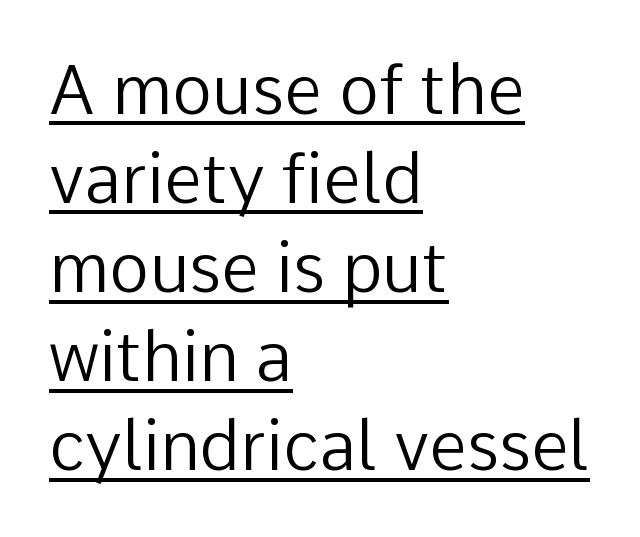
The image shows 68 px regular-weight sans-serif type, upright; set left-aligned, normal line spacing (1.31x), normal letter spacing, underlined; low stroke contrast and a medium x-height.
